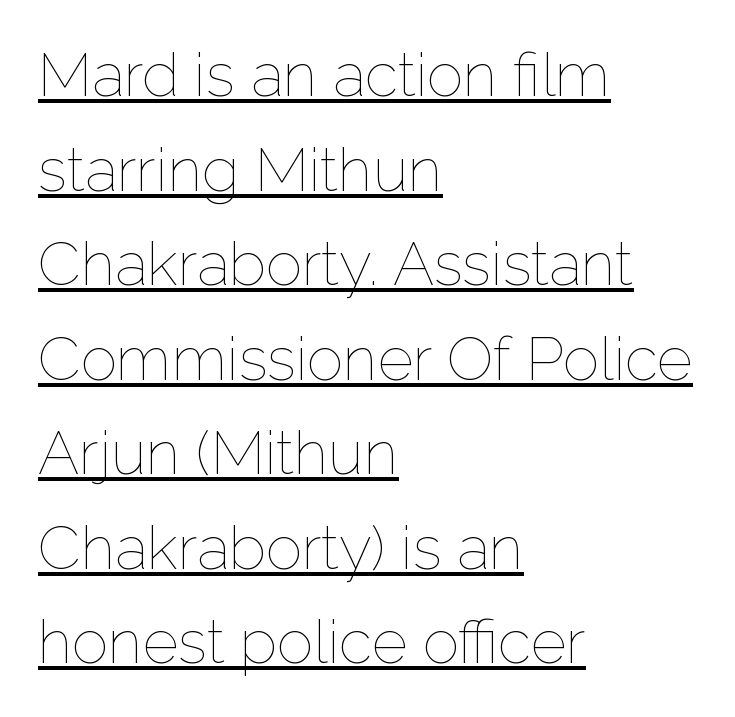
This sample has the flowing, uneven cadence of proportional lettering. Reading down the column, the eye jumps a familiar distance to each next line. Underline: present. Stems here are at most as thick as an everyday book face. This sample uses an upright cut, with every glyph sitting square on the baseline.
